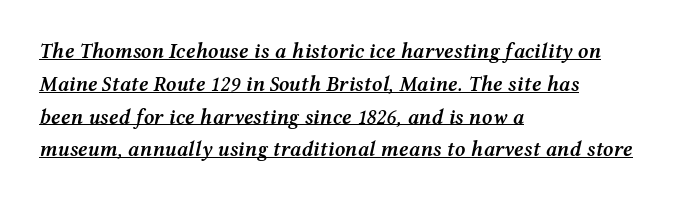
Q: Is the text bold? A: Semi-bold.
Q: Is the text italic (slanted)? A: Yes, it leans right by about 12 degrees.
Q: Is the text underlined? A: Yes.
Q: How is the paragraph aligned? A: Left-aligned.
Q: Is the spacing between letters normal or unusually wide? A: Normal.
Q: Is the spacing between lines tight, normal or loose? A: Normal.
